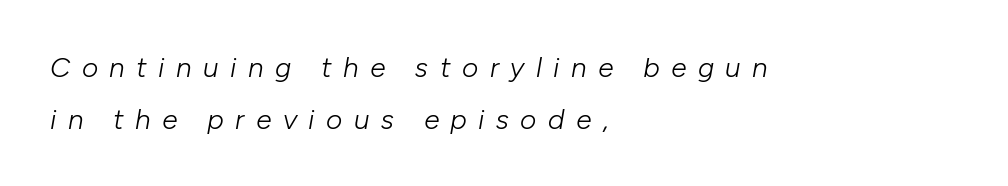
Caption: multi-line text, flush left, ragged right. Note the varied advance widths — an 'i' is clearly narrower than an 'm'. Beneath every word, the page is bare. This reads as an unemphasized weight, regular at the heaviest. Posture: slanted.
